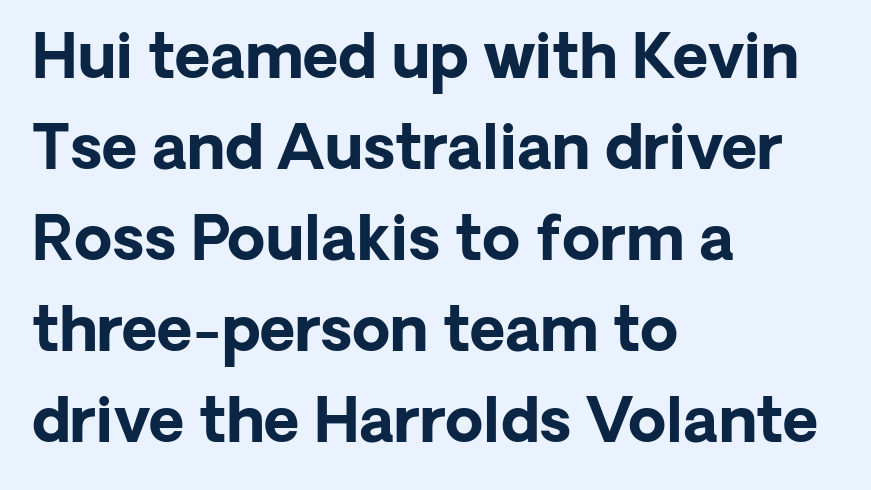
Q: Is the text bold? A: Yes.
Q: Is the text italic (slanted)? A: No, it is upright.
Q: Is the typeface a serif or a sans-serif typeface? A: Sans-serif.
Q: Is the text underlined? A: No.
Q: How is the paragraph aligned? A: Left-aligned.
Q: Is the spacing between letters normal or unusually wide? A: Normal.
Q: Is the spacing between lines tight, normal or loose? A: Normal.
Q: Width (condensed, normal, or wide)? A: Normal.
Q: Stroke contrast? A: Low.
Q: x-height? A: Medium.
Q: Monospaced? A: No.
